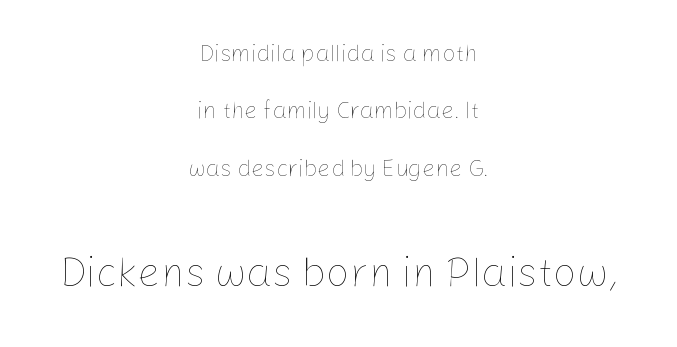
Tracking value appears to be zero — textbook default spacing. The lines in this sample share a center point and differ in where they start and stop. Typesetter's note — lower block bumped up in size, upper block left smaller. The specimen reads as upright at a glance.
